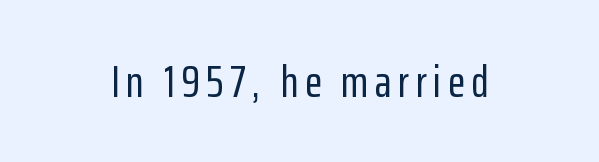
{"serif": "no", "italic": "no", "width": "condensed", "stroke_contrast": "low", "x_height": "medium", "monospaced": "no", "underline": "no", "align": "center", "glyph_px": 45}
